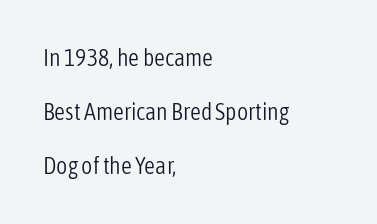
{"italic": "no", "bold": "no", "underline": "no", "align": "left", "line_spacing": "loose", "line_spacing_ratio": 2.26, "letter_spacing": "normal", "letter_spacing_em": 0.0, "glyph_px": 24}
